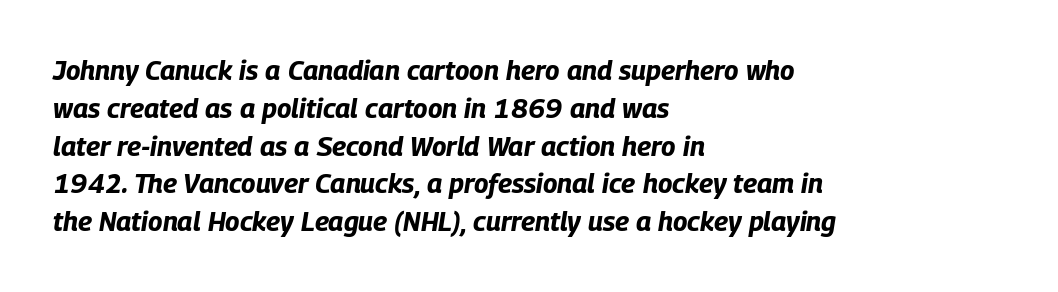
Q: Is the text bold? A: Yes.
Q: Is the text italic (slanted)? A: Yes, it leans right by about 9 degrees.
Q: Is the text underlined? A: No.
Q: How is the paragraph aligned? A: Left-aligned.
Q: Is the spacing between letters normal or unusually wide? A: Normal.
Q: Is the spacing between lines tight, normal or loose? A: Normal.
